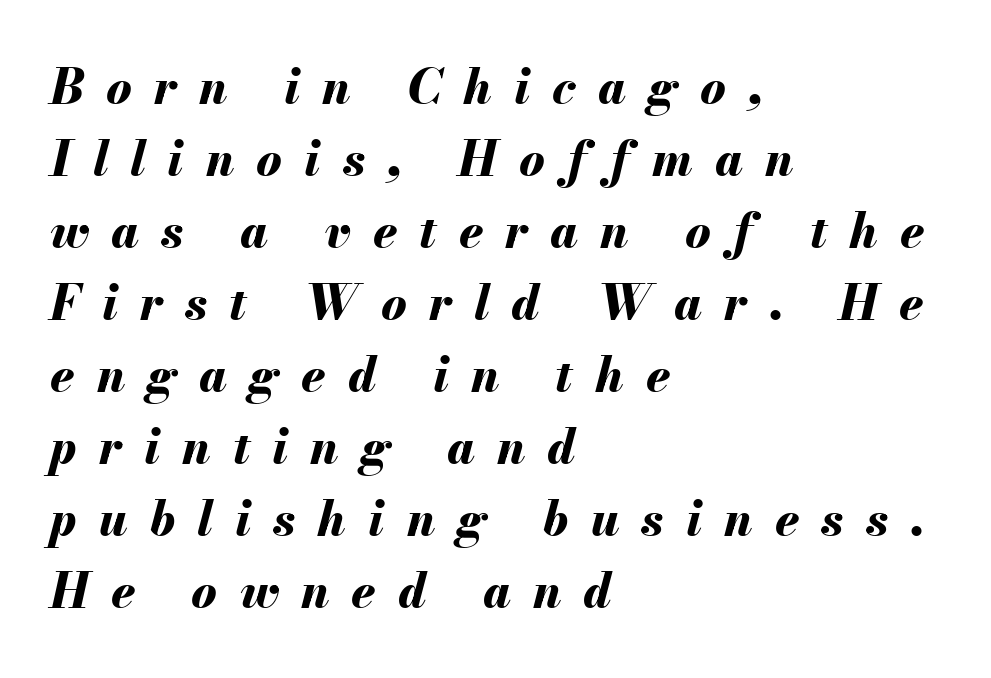
{"italic": "yes", "lean": "right", "slant_degrees": 13, "bold": "yes", "weight": "bold", "width": "normal", "stroke_contrast": "medium", "x_height": "small", "monospaced": "no", "underline": "no", "align": "left", "line_spacing": "normal", "line_spacing_ratio": 1.5, "letter_spacing": "wide", "letter_spacing_em": 0.46, "glyph_px": 48}
